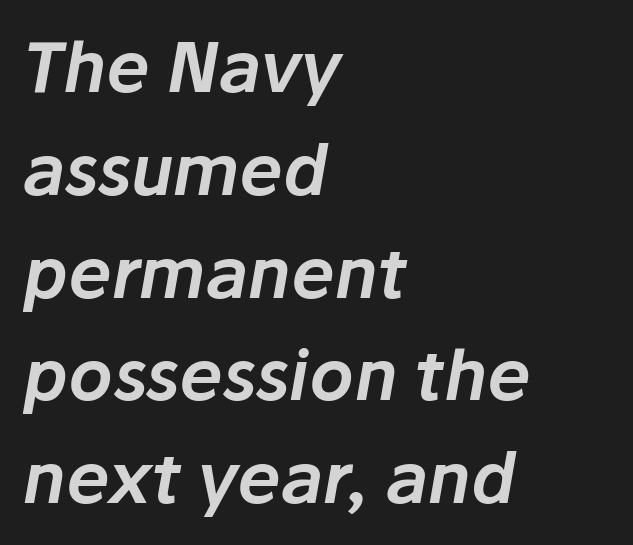
{"italic": "yes", "lean": "right", "slant_degrees": 10, "width": "normal", "stroke_contrast": "low", "x_height": "medium", "monospaced": "no", "underline": "no", "align": "left", "line_spacing": "normal", "line_spacing_ratio": 1.49, "letter_spacing": "normal", "letter_spacing_em": 0.0, "glyph_px": 69}
